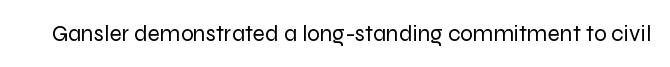
{"italic": "no", "bold": "no", "underline": "no", "letter_spacing": "normal", "letter_spacing_em": 0.0, "glyph_px": 23}
